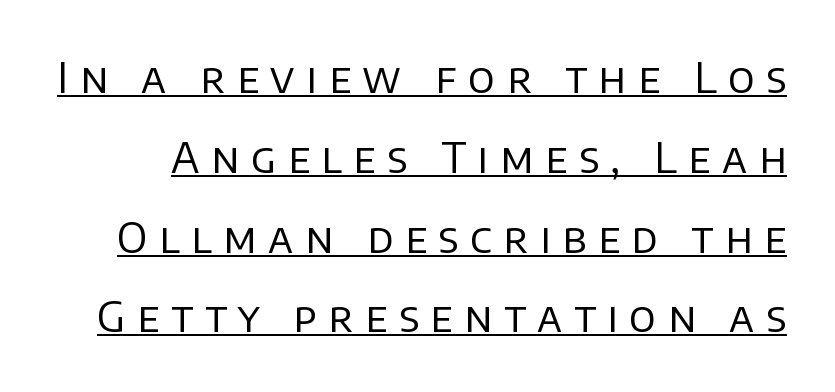
Q: Is the text bold? A: No.
Q: Is the text italic (slanted)? A: No, it is upright.
Q: Is the typeface a serif or a sans-serif typeface? A: Sans-serif.
Q: Is the text underlined? A: Yes.
Q: Is the spacing between letters normal or unusually wide? A: Unusually wide.
Q: Is the spacing between lines tight, normal or loose? A: Loose.
Q: Width (condensed, normal, or wide)? A: Normal.
Q: Stroke contrast? A: Low.
Q: x-height? A: Large.
Q: Monospaced? A: No.
